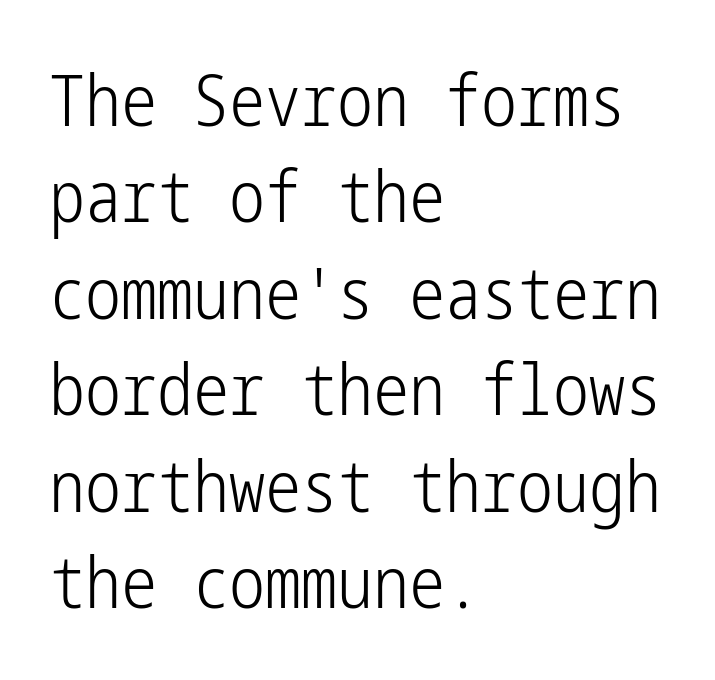
Check the space under the baseline: it is left empty. Layout note: lines flush left. The cut favours lightness, reaching ordinary text weight at its darkest. The horizontal fit of the characters is conventional and even. The glyphs in this specimen are sans serif. Horizontal bands of white between lines are of average thickness.
